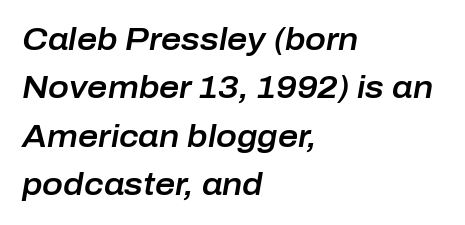
Q: Is the text italic (slanted)? A: Yes, it leans right by about 10 degrees.
Q: Is the text underlined? A: No.
Q: How is the paragraph aligned? A: Left-aligned.
Q: Is the spacing between letters normal or unusually wide? A: Normal.
Q: Is the spacing between lines tight, normal or loose? A: Normal.
Q: Width (condensed, normal, or wide)? A: Normal.
Q: Stroke contrast? A: Low.
Q: x-height? A: Medium.
Q: Monospaced? A: No.
